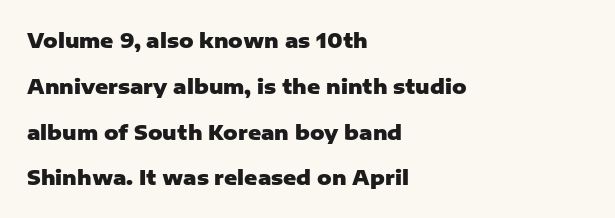
Q: Is the text bold? A: Yes.
Q: Is the text italic (slanted)? A: No, it is upright.
Q: Is the text underlined? A: No.
Q: How is the paragraph aligned? A: Left-aligned.
Q: Is the spacing between letters normal or unusually wide? A: Normal.
Q: Is the spacing between lines tight, normal or loose? A: Loose.
